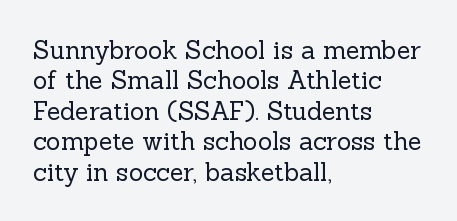
The image shows 25 px text type, upright; set left-aligned, line spacing 1.22x, normal letter spacing, not underlined.
